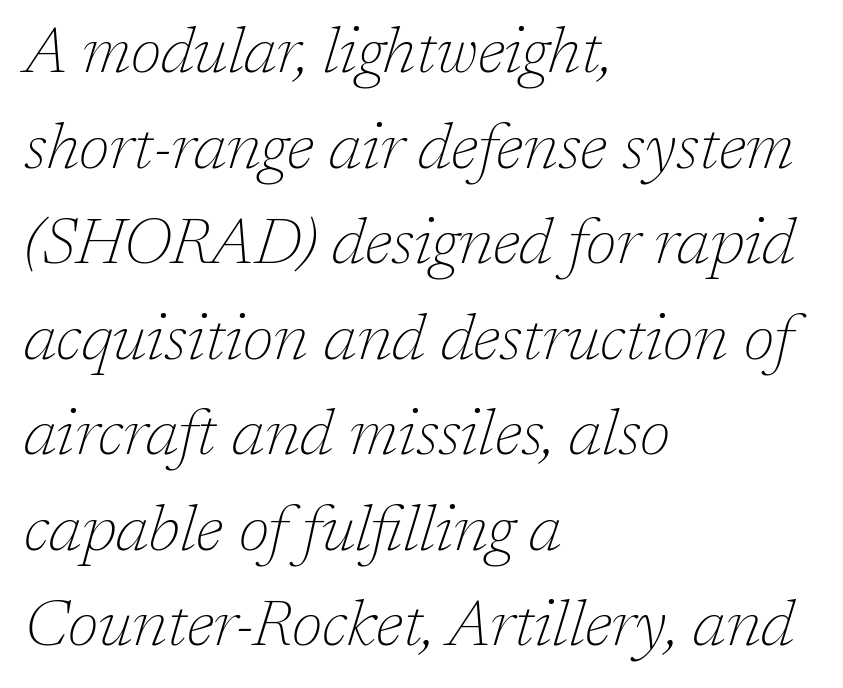
{"serif": "yes", "italic": "yes", "lean": "right", "slant_degrees": 17, "bold": "no", "weight": "thin", "width": "normal", "stroke_contrast": "low", "x_height": "medium", "monospaced": "no", "underline": "no", "align": "left", "line_spacing": "normal", "line_spacing_ratio": 1.47, "letter_spacing": "normal", "letter_spacing_em": 0.0, "glyph_px": 65}
